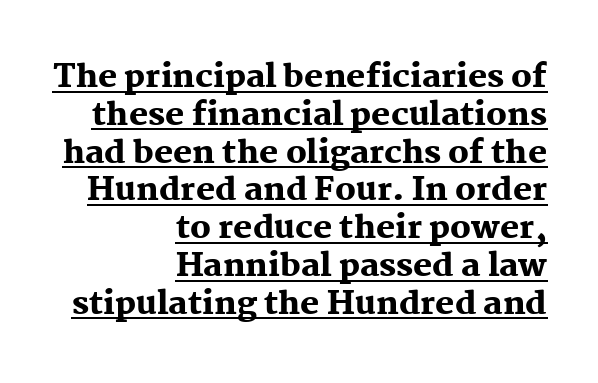
The image shows 32 px heavy serif type, upright; set right-aligned, line spacing 1.18x, normal letter spacing, underlined; medium stroke contrast and a medium x-height.
